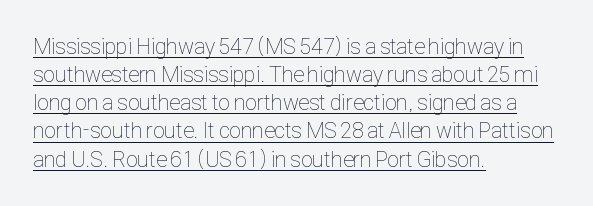
Q: Is the text bold? A: No.
Q: Is the text italic (slanted)? A: No, it is upright.
Q: Is the text underlined? A: Yes.
Q: How is the paragraph aligned? A: Left-aligned.
Q: Is the spacing between letters normal or unusually wide? A: Normal.
Q: Is the spacing between lines tight, normal or loose? A: Normal.
